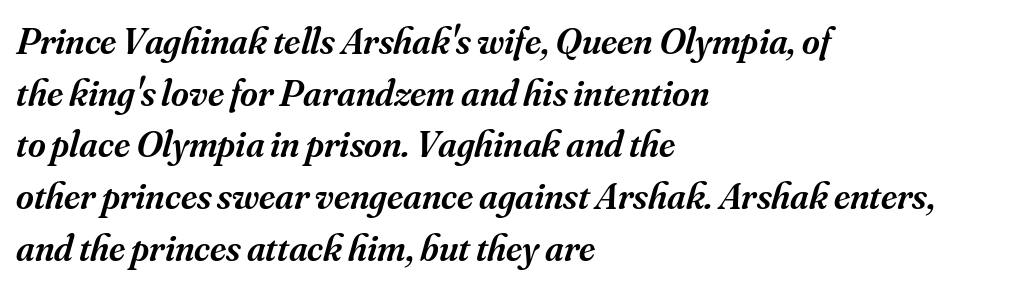
{"serif": "yes", "italic": "yes", "lean": "right", "slant_degrees": 16, "bold": "semi", "weight": "semibold", "width": "normal", "stroke_contrast": "medium", "x_height": "small", "monospaced": "no", "underline": "no", "align": "left", "line_spacing": "normal", "line_spacing_ratio": 1.36, "letter_spacing": "normal", "letter_spacing_em": 0.0, "glyph_px": 38}
